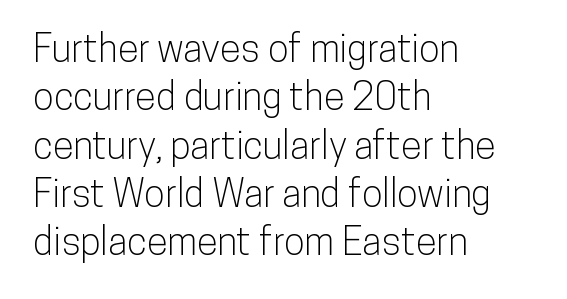
The image shows 38 px condensed sans-serif type, upright; set left-aligned, normal line spacing (1.27x), normal letter spacing, not underlined; low stroke contrast and a medium x-height.
